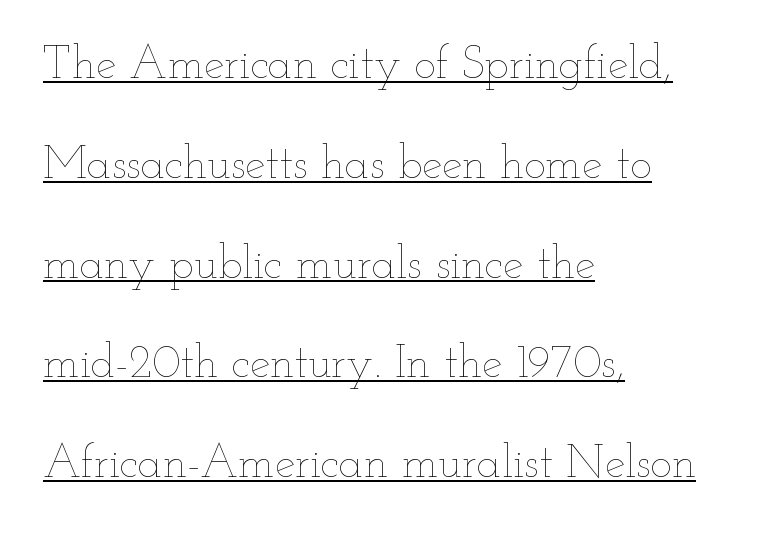
The image shows 46 px thin, wide type, upright; set left-aligned, loose line spacing (2.17x), normal letter spacing, underlined; low stroke contrast and a small x-height.
